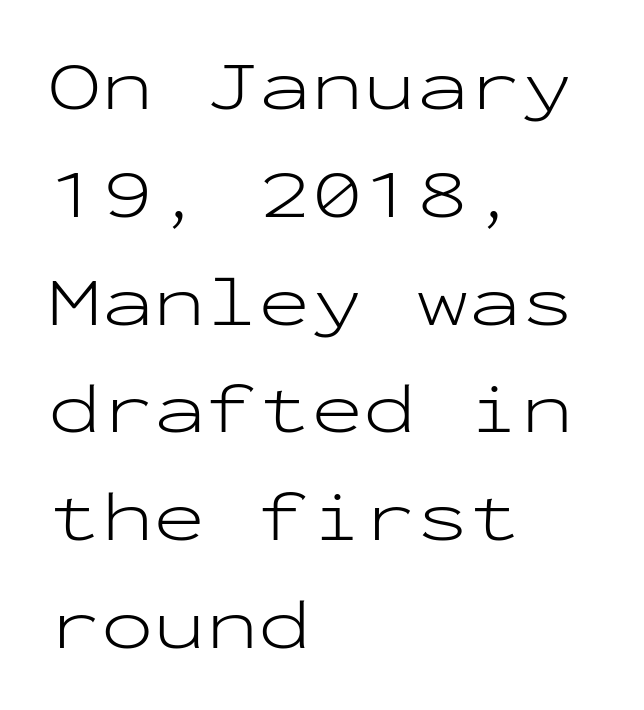
The image shows 70 px light, wide sans-serif type, upright, monospaced; set left-aligned, normal line spacing (1.54x), normal letter spacing, not underlined; low stroke contrast and a medium x-height.
